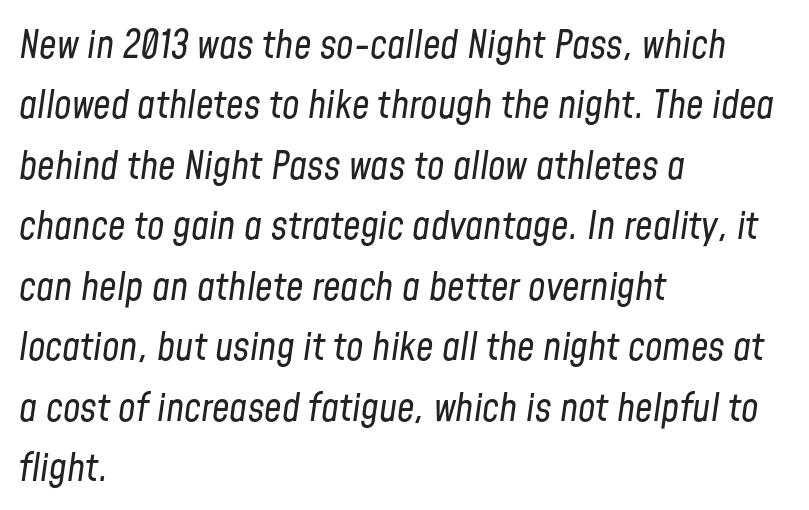
{"italic": "yes", "lean": "right", "slant_degrees": 8, "bold": "no", "weight": "regular", "width": "condensed", "stroke_contrast": "low", "x_height": "medium", "monospaced": "no", "underline": "no", "align": "left", "line_spacing": "normal", "line_spacing_ratio": 1.55, "letter_spacing": "normal", "letter_spacing_em": 0.0, "glyph_px": 39}
